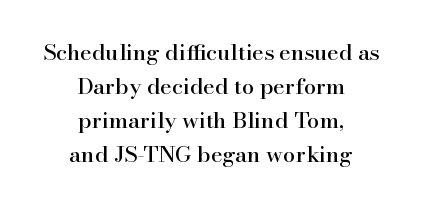
The image shows 22 px text type, upright; set centered, normal line spacing (1.54x), normal letter spacing, not underlined.
